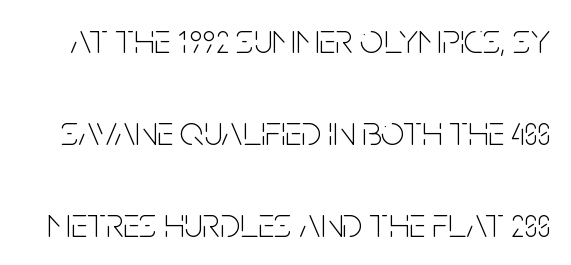
Q: Is the text bold? A: No.
Q: Is the text italic (slanted)? A: No, it is upright.
Q: Is the typeface a serif or a sans-serif typeface? A: Sans-serif.
Q: Is the text underlined? A: No.
Q: Is the spacing between letters normal or unusually wide? A: Normal.
Q: Is the spacing between lines tight, normal or loose? A: Loose.
Q: Width (condensed, normal, or wide)? A: Condensed.
Q: Stroke contrast? A: Low.
Q: x-height? A: Large.
Q: Monospaced? A: No.
